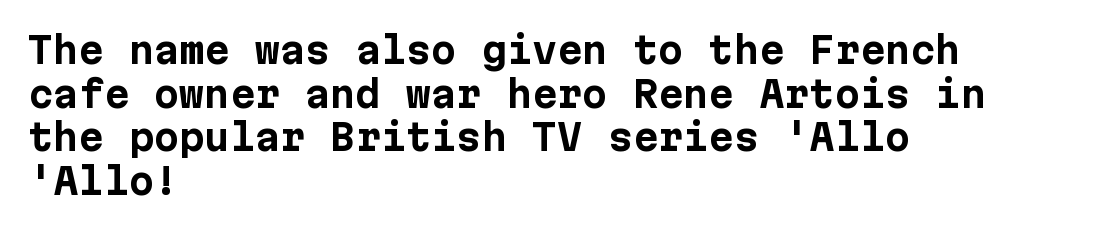
The image shows 36 px bold sans-serif type, upright; set left-aligned, line spacing 1.21x, normal letter spacing, not underlined; low stroke contrast and a medium x-height.
